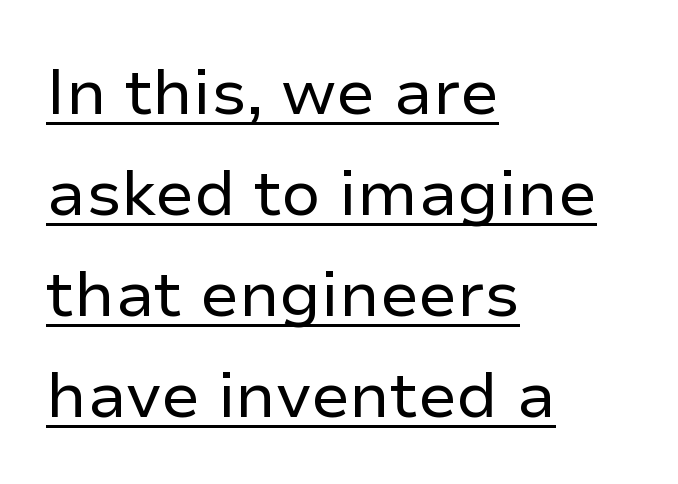
Q: Is the text bold? A: No.
Q: Is the text italic (slanted)? A: No, it is upright.
Q: Is the typeface a serif or a sans-serif typeface? A: Sans-serif.
Q: Is the text underlined? A: Yes.
Q: How is the paragraph aligned? A: Left-aligned.
Q: Is the spacing between letters normal or unusually wide? A: Normal.
Q: Is the spacing between lines tight, normal or loose? A: Normal.
Q: Width (condensed, normal, or wide)? A: Normal.
Q: Stroke contrast? A: Low.
Q: x-height? A: Medium.
Q: Monospaced? A: No.
